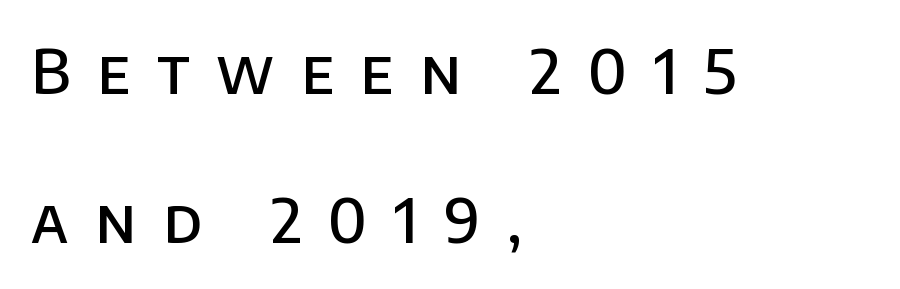
The image shows 61 px semibold sans-serif type, upright; set left-aligned, loose line spacing (2.45x), unusually wide letter spacing (+0.44 em), not underlined; low stroke contrast and a large x-height.
